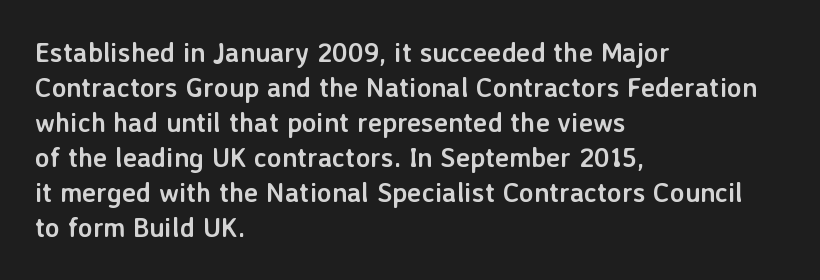
Q: Is the text bold? A: Yes.
Q: Is the text italic (slanted)? A: No, it is upright.
Q: Is the text underlined? A: No.
Q: How is the paragraph aligned? A: Left-aligned.
Q: Is the spacing between letters normal or unusually wide? A: Normal.
Q: Is the spacing between lines tight, normal or loose? A: Normal.
